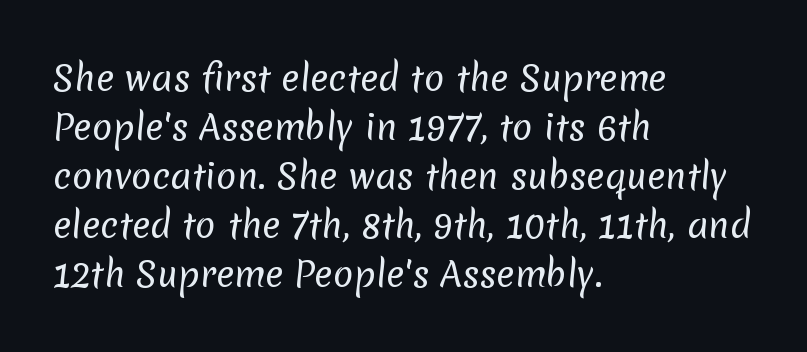
The image shows 34 px regular-weight sans-serif type; set left-aligned, normal line spacing (1.44x), normal letter spacing, not underlined; low stroke contrast and a medium x-height.
